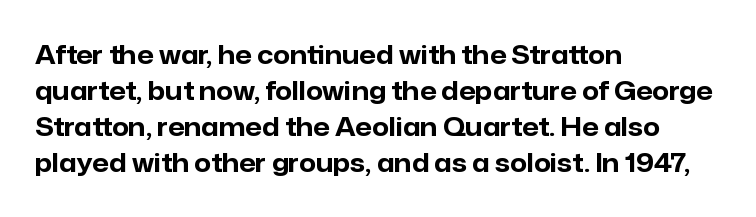
{"italic": "no", "bold": "yes", "underline": "no", "align": "left", "line_spacing": "normal", "line_spacing_ratio": 1.39, "letter_spacing": "normal", "letter_spacing_em": 0.0, "glyph_px": 26}
